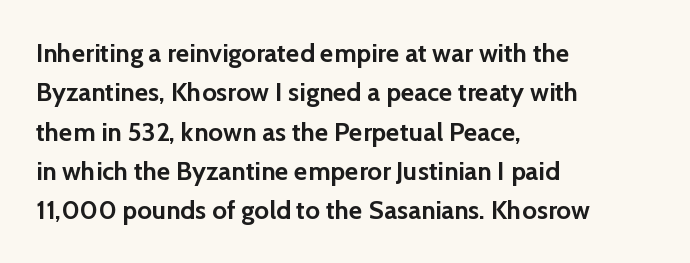
{"italic": "no", "bold": "yes", "underline": "no", "align": "left", "line_spacing": "normal", "line_spacing_ratio": 1.51, "letter_spacing": "normal", "letter_spacing_em": 0.0, "glyph_px": 26}
